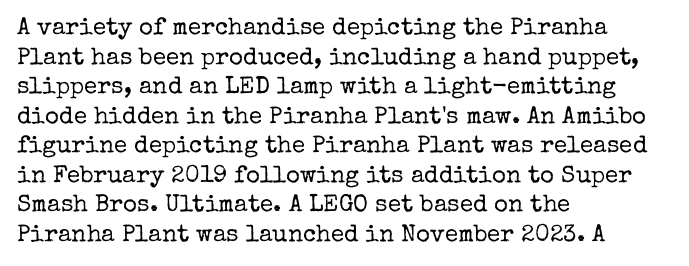
{"italic": "no", "bold": "no", "underline": "no", "align": "left", "line_spacing_ratio": 1.23, "letter_spacing": "normal", "letter_spacing_em": 0.0, "glyph_px": 24}
